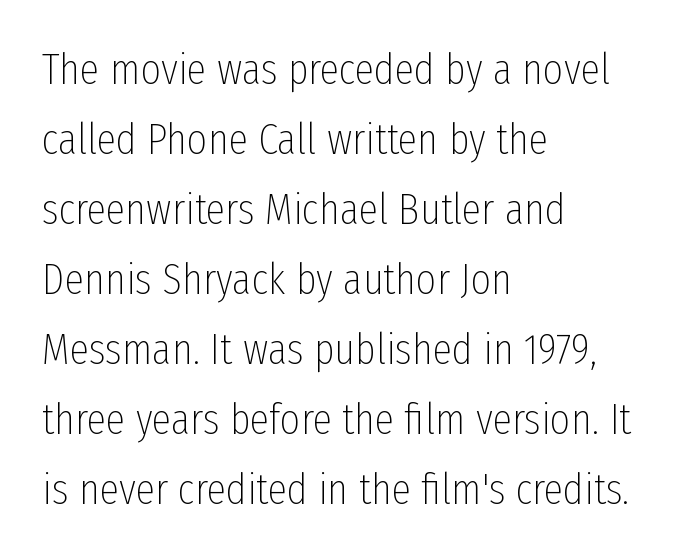
The image shows 44 px thin, condensed sans-serif type, upright; set left-aligned, normal line spacing (1.59x), normal letter spacing, not underlined; low stroke contrast and a medium x-height.
